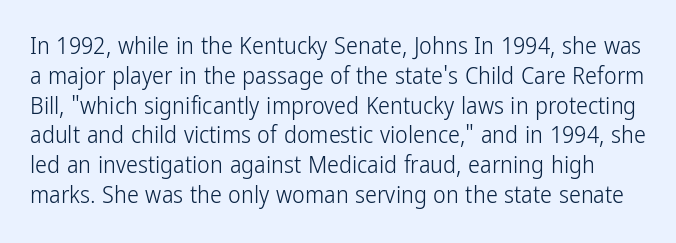
No letter is thick-stroked: the sample isn't bold. Honestly, the letter spacing is just normal — you wouldn't notice it. Each row of text sits above clean, open space. Posture: straight, roman, zero tilt.
